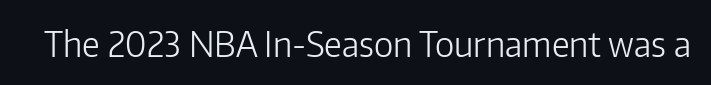
A typesetter would label this face a sans. A roman cut, with each character standing at attention. Type without underlining. Proportional: the letters do not fall into vertical columns. The characters are drawn with everyday or finer stroke widths.
